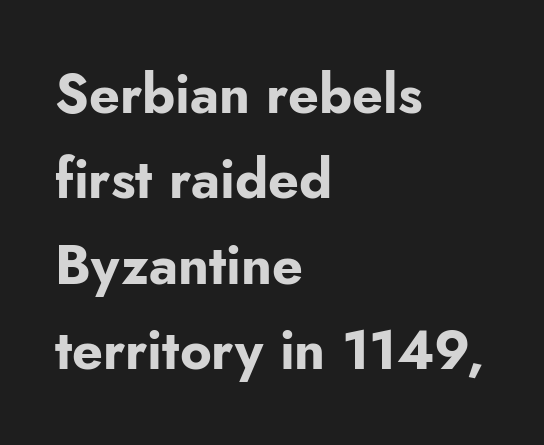
Tracking here is standard; glyphs follow each other at the usual distance. Notice how descenders clear the ascenders below comfortably — that's standard leading. Notice how thick the strokes are: this is what a full bold looks like. The glyphs in this specimen are sans serif. This is the regular roman posture of the typeface.
